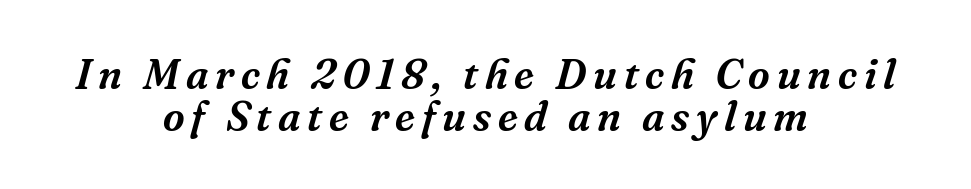
The image shows 42 px serif type, italic (leaning right); set centered, tight line spacing (1.0x), not underlined; medium stroke contrast and a medium x-height.
